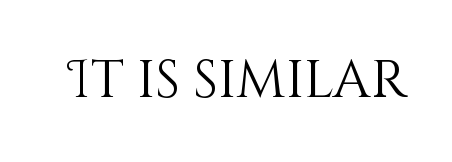
Q: Is the text bold? A: No.
Q: Is the text italic (slanted)? A: No, it is upright.
Q: Is the text underlined? A: No.
Q: Is the spacing between letters normal or unusually wide? A: Normal.
Q: Width (condensed, normal, or wide)? A: Normal.
Q: Stroke contrast? A: Medium.
Q: x-height? A: Large.
Q: Monospaced? A: No.
